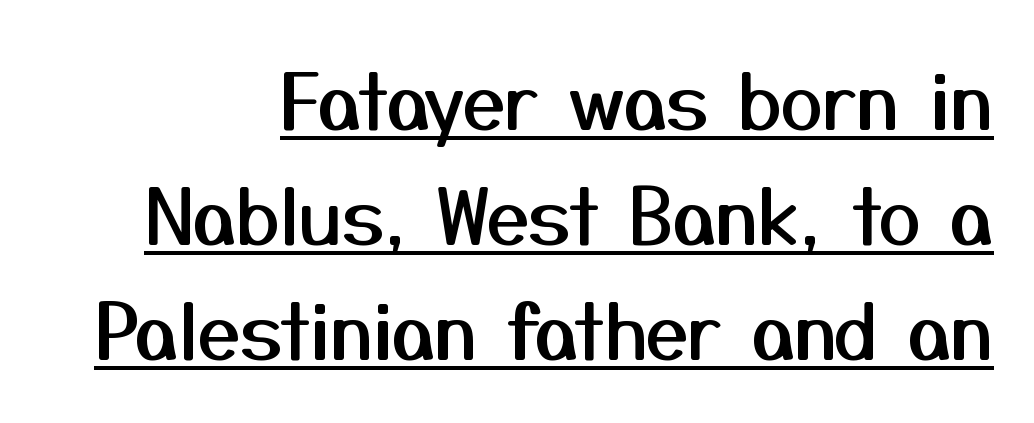
Reading down the block, your eye finds every line finishing at a fixed right position. Letter spacing: default. It's the straight-up-and-down kind of type. The characters display no serif detailing; their extremities are plain. Quick note: underline on. The letters advance in unequal steps, a hallmark of proportional type.
